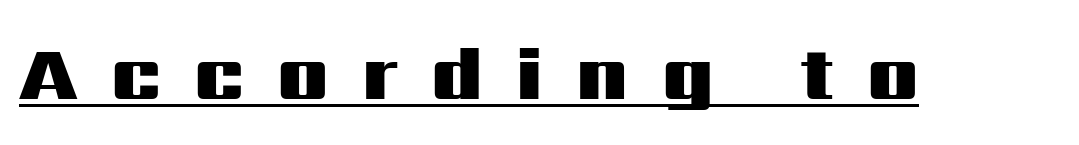
Compared with an ordinary text face, these strokes are far heavier — a full bold. Quick note: not italic, upright. The typeface chosen for these lines omits serifs. Proportional: the letters do not fall into vertical columns.
